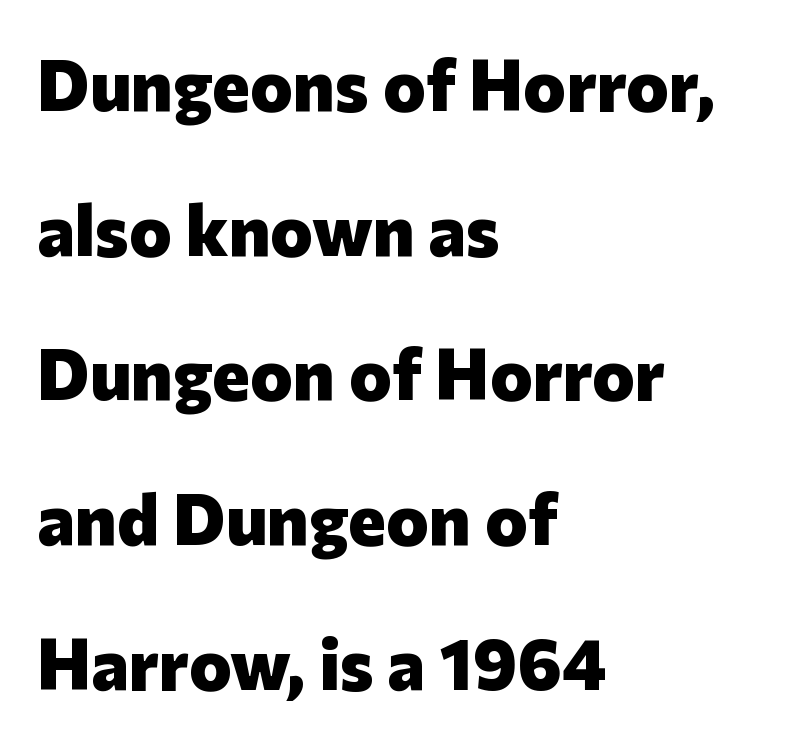
The letters stand straight up with perfectly vertical stems. Each glyph is drawn with heavy, bold strokes. Compared with typical body copy, the letter spacing here is the same. Students, observe: this is what heavily led, spacious text looks like. Spacing verdict: proportional, widths tailored to each character. Look at the bottom of the vertical strokes: they stop flat, with no serifs.
